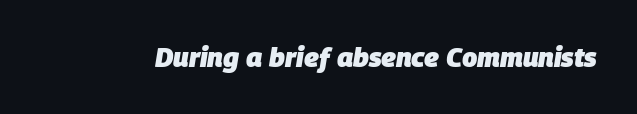
{"italic": "yes", "lean": "right", "slant_degrees": 9, "bold": "yes", "underline": "no", "letter_spacing": "normal", "letter_spacing_em": 0.0, "glyph_px": 27}
